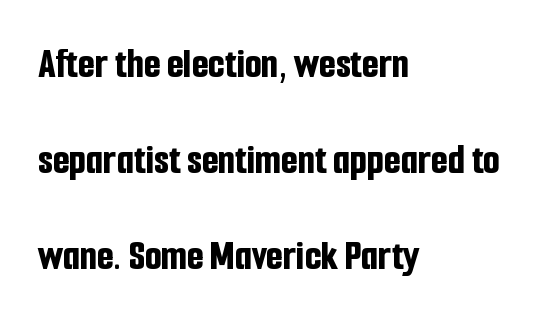
The image shows 43 px bold, condensed sans-serif type, upright; set left-aligned, loose line spacing (2.23x), normal letter spacing, not underlined; low stroke contrast and a medium x-height.
